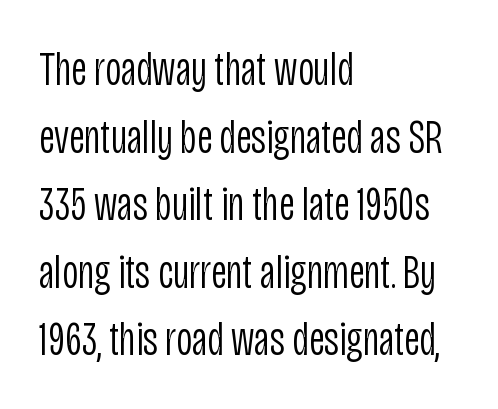
The image shows 49 px light, condensed sans-serif type, upright; set left-aligned, normal line spacing (1.38x), normal letter spacing, not underlined; low stroke contrast and a large x-height.
